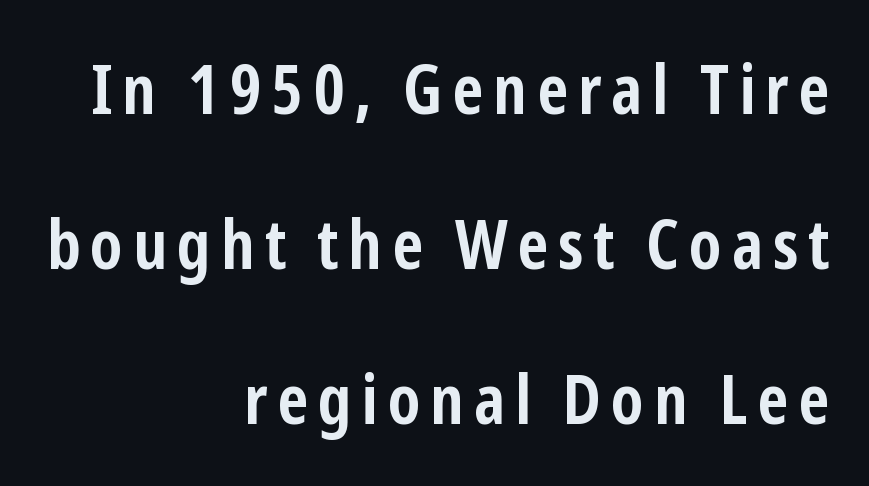
Q: Is the text bold? A: Yes.
Q: Is the text italic (slanted)? A: No, it is upright.
Q: Is the typeface a serif or a sans-serif typeface? A: Sans-serif.
Q: Is the text underlined? A: No.
Q: How is the paragraph aligned? A: Right-aligned.
Q: Is the spacing between lines tight, normal or loose? A: Loose.
Q: Width (condensed, normal, or wide)? A: Condensed.
Q: Stroke contrast? A: Low.
Q: x-height? A: Medium.
Q: Monospaced? A: No.
